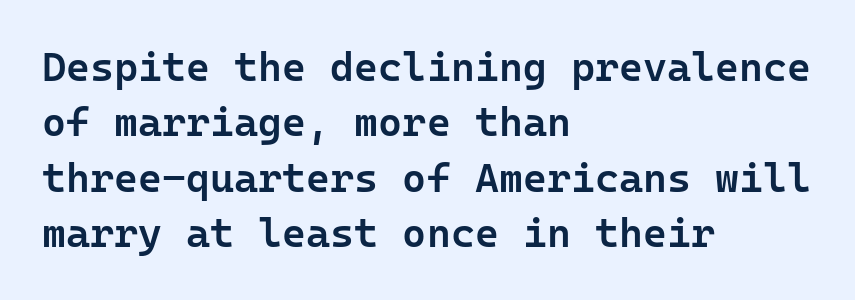
{"serif": "no", "italic": "no", "bold": "semi", "weight": "semibold", "width": "normal", "stroke_contrast": "low", "x_height": "medium", "underline": "no", "align": "left", "line_spacing": "normal", "line_spacing_ratio": 1.35, "letter_spacing": "normal", "letter_spacing_em": 0.0, "glyph_px": 41}
